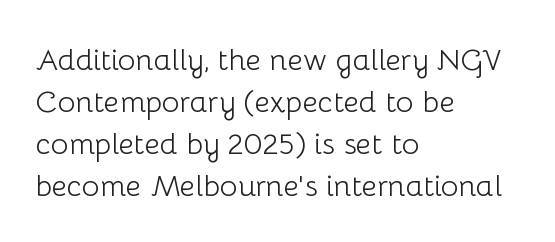
{"serif": "no", "italic": "no", "bold": "no", "weight": "light", "width": "normal", "stroke_contrast": "low", "x_height": "medium", "monospaced": "no", "underline": "no", "align": "left", "line_spacing": "normal", "line_spacing_ratio": 1.4, "letter_spacing": "normal", "letter_spacing_em": 0.0, "glyph_px": 30}
